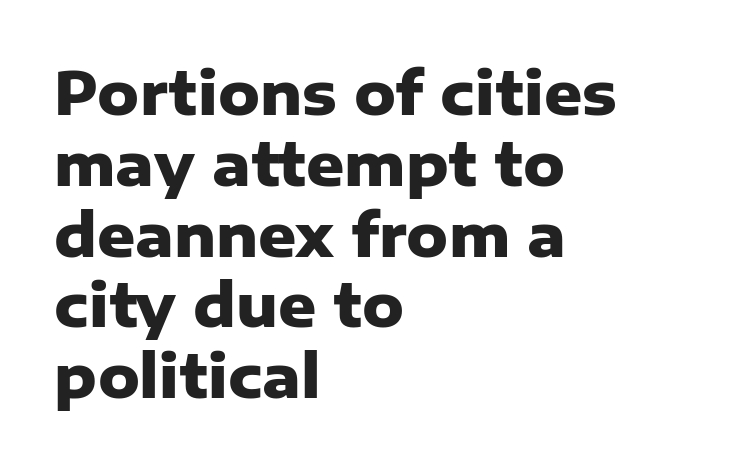
The image shows 59 px heavy sans-serif type, upright; set left-aligned, line spacing 1.2x, normal letter spacing, not underlined; low stroke contrast and a medium x-height.
